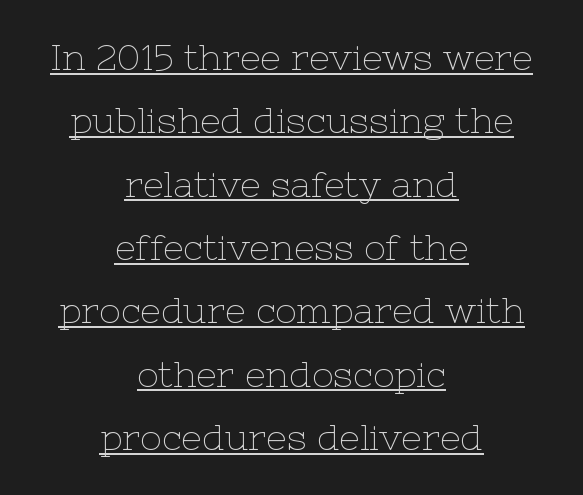
The image shows 36 px thin serif type, upright; set centered, line spacing 1.76x, normal letter spacing, underlined; low stroke contrast and a medium x-height.
